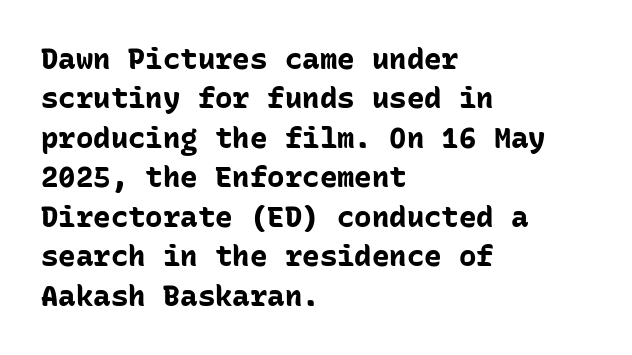
{"serif": "no", "italic": "no", "bold": "yes", "weight": "bold", "width": "normal", "stroke_contrast": "low", "x_height": "medium", "monospaced": "yes", "underline": "no", "align": "left", "line_spacing": "normal", "line_spacing_ratio": 1.36, "letter_spacing": "normal", "letter_spacing_em": 0.0, "glyph_px": 29}
